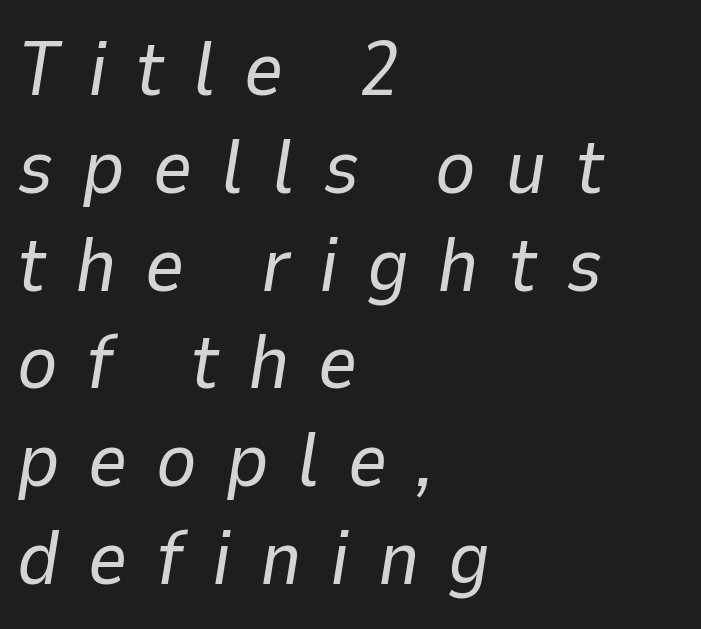
Short and long lines alike share a common starting point at left. Spacing verdict: proportional, widths tailored to each character. Tracking value appears strongly positive — letters spread wide. It's the slanting kind of type. Has an underline been added? It has not. Honestly, the row spacing looks completely unremarkable.
